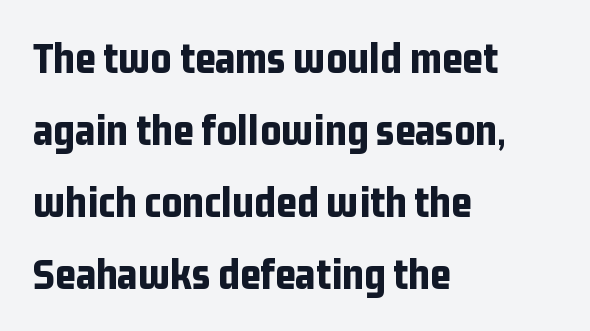
{"serif": "no", "italic": "no", "bold": "yes", "weight": "bold", "width": "condensed", "stroke_contrast": "low", "x_height": "medium", "monospaced": "no", "underline": "no", "align": "left", "line_spacing": "normal", "line_spacing_ratio": 1.6, "letter_spacing": "normal", "letter_spacing_em": 0.0, "glyph_px": 45}
